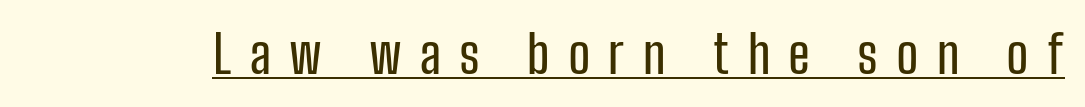
The image shows 53 px condensed sans-serif type, upright; set unusually wide letter spacing (+0.34 em), underlined; low stroke contrast and a medium x-height.
